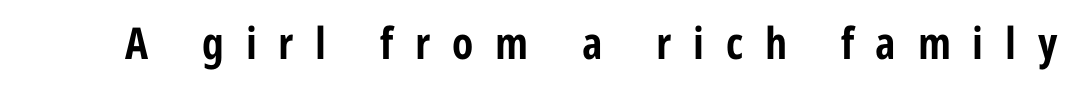
Nothing sits at the stroke ends, so this counts as sans-serif. Clear beneath every line of the passage. These words are printed bold, with thick strokes throughout. Note the varied advance widths — an 'i' is clearly narrower than an 'm'.
